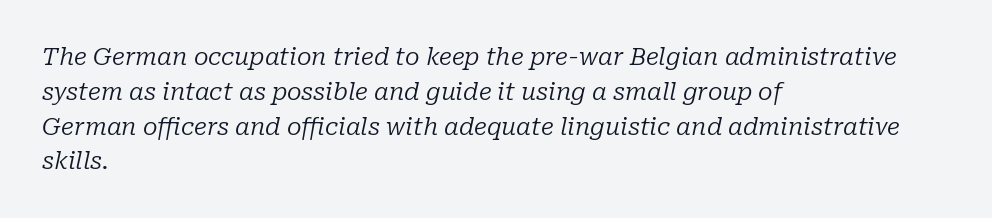
Words float on clear page, feet unadorned. Interline gaps are of average width in this sample. In CSS terms this would be text-align: left. How are the letters spaced? Ordinarily, with no added tracking.
